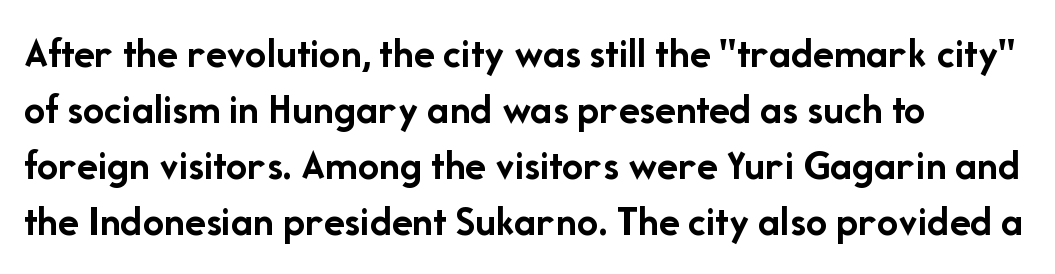
The rendering keeps characters at their native spacing. The baseline area is clear. Spacing verdict: proportional, widths tailored to each character. What kind of face is this? One without serifs — a sans.
